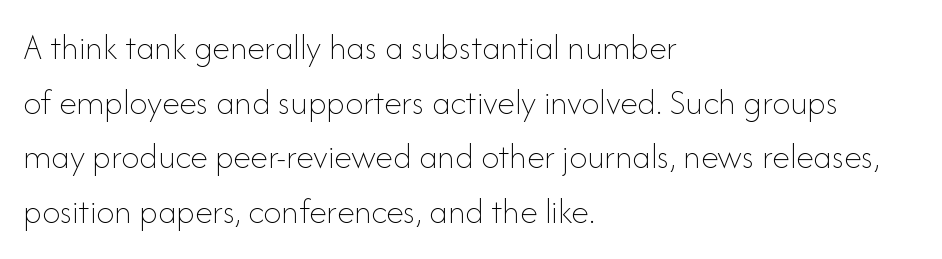
The image shows 36 px thin type, upright; set left-aligned, normal line spacing (1.52x), normal letter spacing, not underlined; low stroke contrast and a small x-height.
